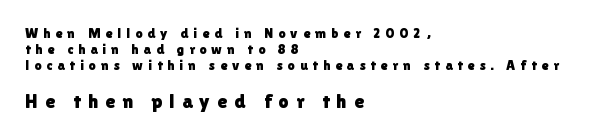
The image shows 20 px text type, upright; set left-aligned, tight line spacing (1.14x), unusually wide letter spacing (+0.36 em), not underlined; the second (bottom) block is 1.43x larger.
